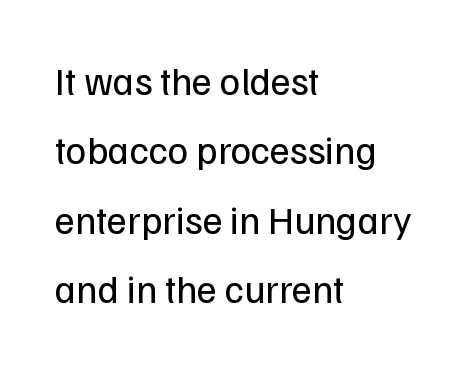
Q: Is the text bold? A: No.
Q: Is the text italic (slanted)? A: No, it is upright.
Q: Is the typeface a serif or a sans-serif typeface? A: Sans-serif.
Q: Is the text underlined? A: No.
Q: How is the paragraph aligned? A: Left-aligned.
Q: Is the spacing between letters normal or unusually wide? A: Normal.
Q: Width (condensed, normal, or wide)? A: Normal.
Q: Stroke contrast? A: Low.
Q: x-height? A: Medium.
Q: Monospaced? A: No.
